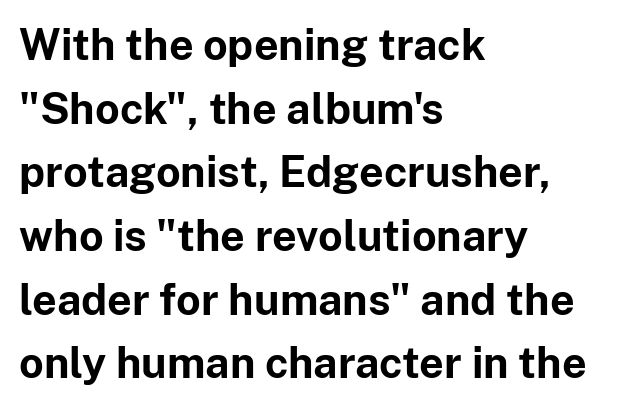
{"serif": "no", "italic": "no", "bold": "yes", "weight": "bold", "width": "normal", "stroke_contrast": "low", "x_height": "medium", "monospaced": "no", "underline": "no", "align": "left", "line_spacing": "normal", "line_spacing_ratio": 1.48, "letter_spacing": "normal", "letter_spacing_em": 0.0, "glyph_px": 43}
